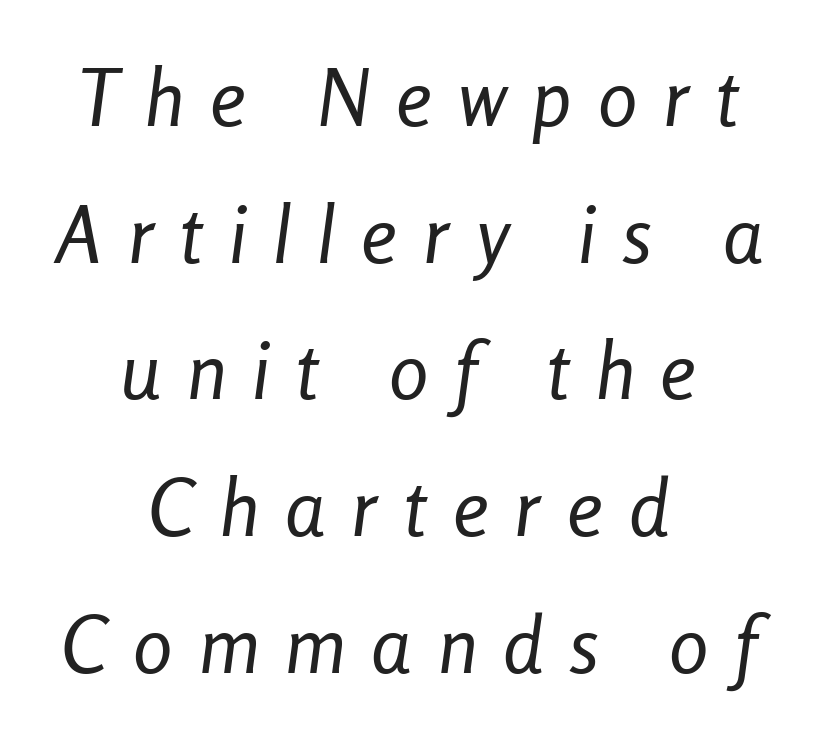
The image shows 79 px regular-weight, condensed type, italic (leaning right); set centered, line spacing 1.73x, unusually wide letter spacing (+0.33 em), not underlined; low stroke contrast and a medium x-height.
